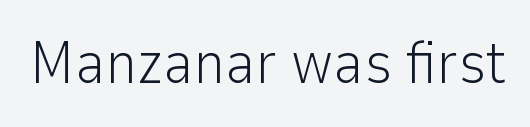
{"serif": "no", "italic": "no", "bold": "no", "weight": "light", "width": "normal", "stroke_contrast": "low", "x_height": "medium", "monospaced": "no", "underline": "no", "letter_spacing": "normal", "letter_spacing_em": 0.0, "glyph_px": 59}
